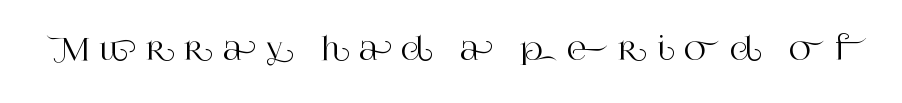
The image shows 30 px serif type, upright; set unusually wide letter spacing (+0.32 em), not underlined; high stroke contrast and a large x-height.
